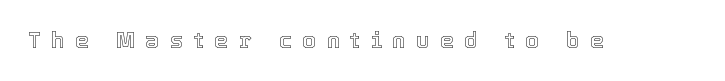
Q: Is the text italic (slanted)? A: No, it is upright.
Q: Is the text underlined? A: No.
Q: Is the spacing between letters normal or unusually wide? A: Unusually wide.
